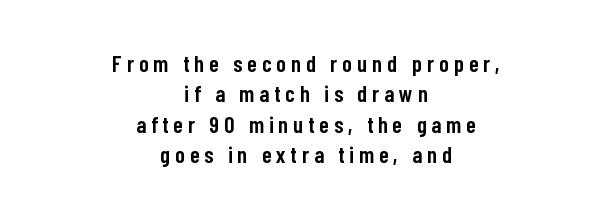
The image shows 23 px text type, upright; set centered, normal line spacing (1.32x), unusually wide letter spacing (+0.22 em), not underlined.
